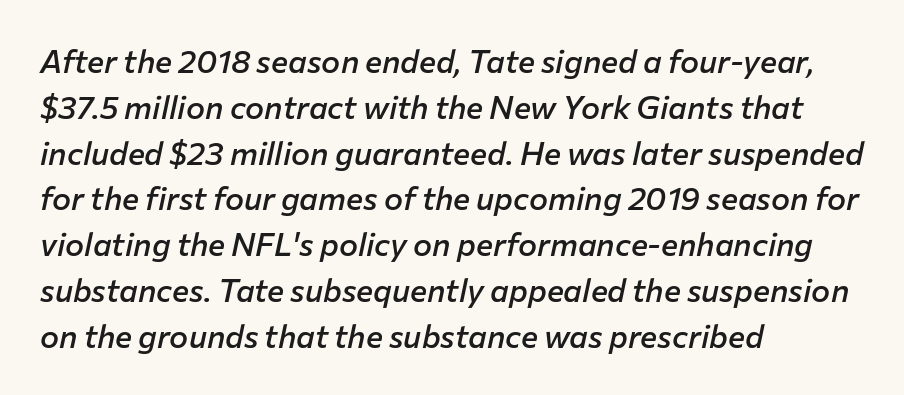
The paragraph shown leans on its left margin. The sample has been set in demibold, a notch under bold. Every character sits at an angle, as italics do. Each word holds together tightly as a unit, with standard inter-letter gaps. Plain, unruled lines of type.
